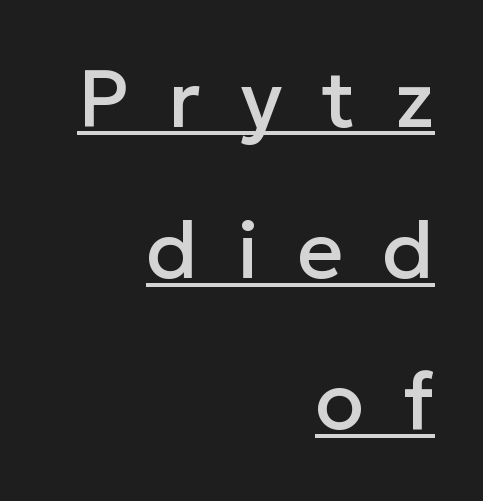
{"serif": "no", "italic": "no", "width": "normal", "stroke_contrast": "low", "x_height": "medium", "monospaced": "no", "underline": "yes", "align": "right", "line_spacing_ratio": 1.89, "letter_spacing": "wide", "letter_spacing_em": 0.49, "glyph_px": 80}
